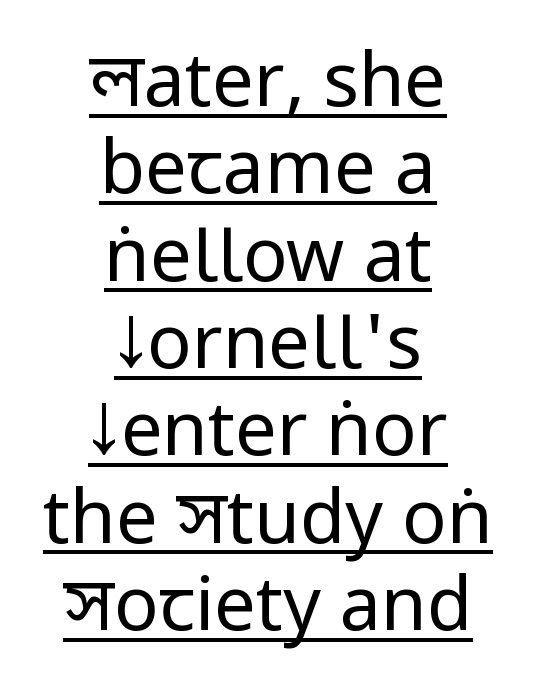
Look at the bottom of the vertical strokes: they stop flat, with no serifs. You can tell it's not italic because the verticals are truly vertical. These lines stack symmetrically, like a column narrowing and widening about its center. Tracking here is standard; glyphs follow each other at the usual distance. In designer terms, the underline attribute is active on this setting.
